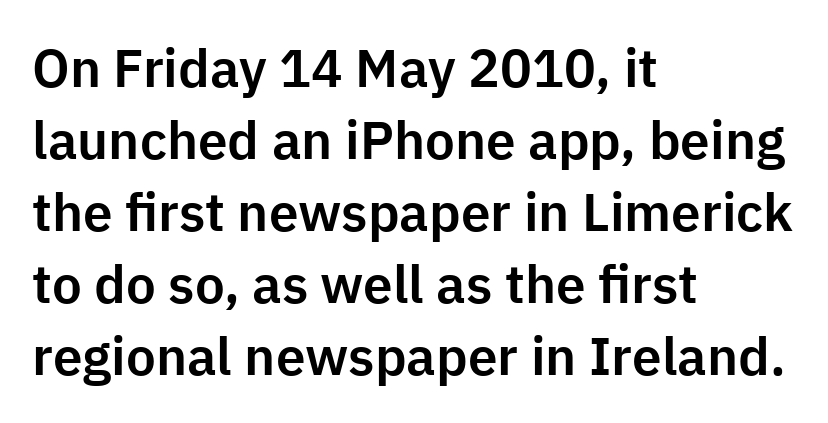
The image shows 53 px sans-serif type, upright; set left-aligned, normal line spacing (1.36x), normal letter spacing, not underlined; low stroke contrast and a medium x-height.
